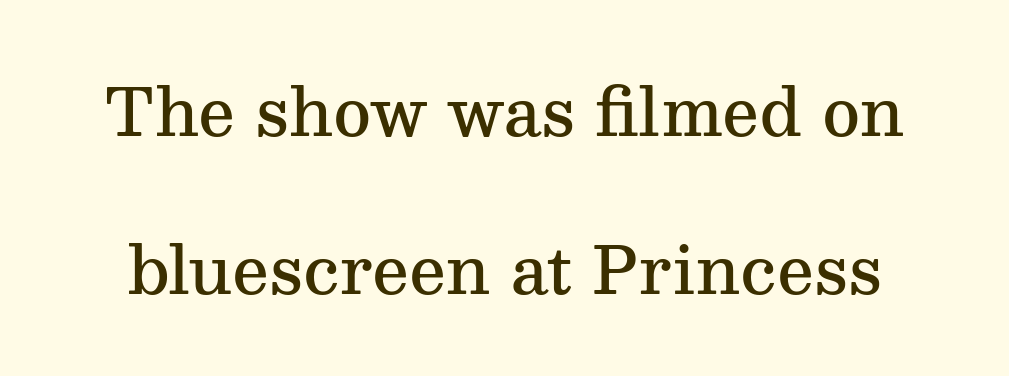
The image shows 65 px semibold serif type, upright; set loose line spacing (2.43x), normal letter spacing, not underlined; medium stroke contrast and a medium x-height.
